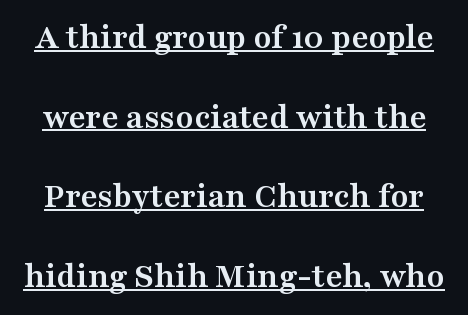
{"serif": "yes", "italic": "no", "bold": "yes", "weight": "semibold", "width": "wide", "stroke_contrast": "medium", "x_height": "medium", "monospaced": "no", "underline": "yes", "line_spacing": "loose", "line_spacing_ratio": 2.21, "letter_spacing": "normal", "letter_spacing_em": 0.0, "glyph_px": 36}
